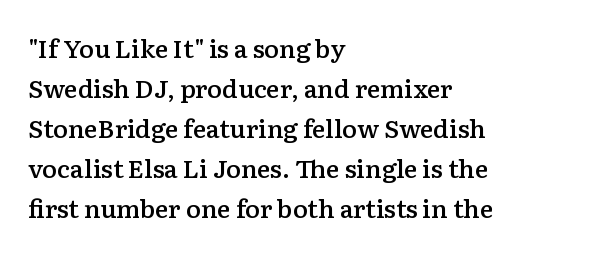
The image shows 25 px text type, upright; set left-aligned, normal line spacing (1.6x), normal letter spacing, not underlined.
